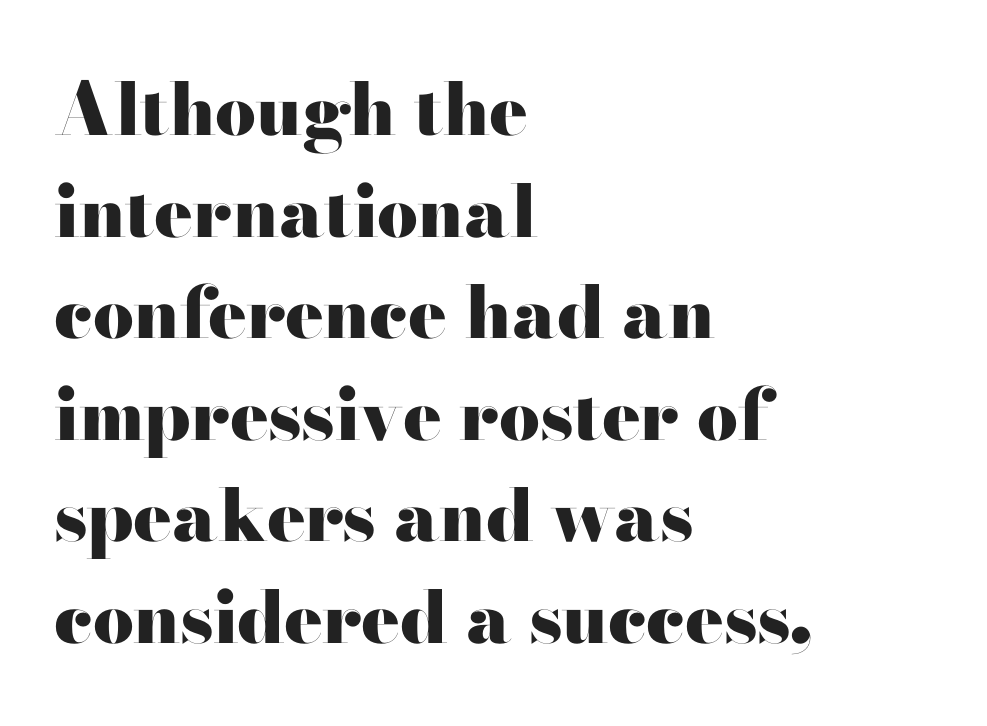
The image shows 72 px heavy, wide serif type, upright; set left-aligned, normal line spacing (1.41x), normal letter spacing, not underlined; high stroke contrast and a small x-height.
